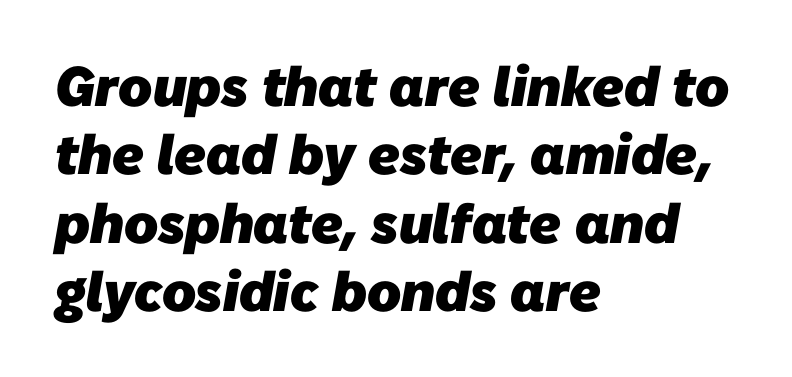
This rendering employs a face without finishing strokes, i.e., a sans-serif. The sample has been set heavy, in full bold. Letter spacing: default. Note the varied advance widths — an 'i' is clearly narrower than an 'm'.
